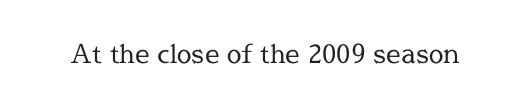
Q: Is the text bold? A: No.
Q: Is the text italic (slanted)? A: No, it is upright.
Q: Is the text underlined? A: No.
Q: Is the spacing between letters normal or unusually wide? A: Normal.
